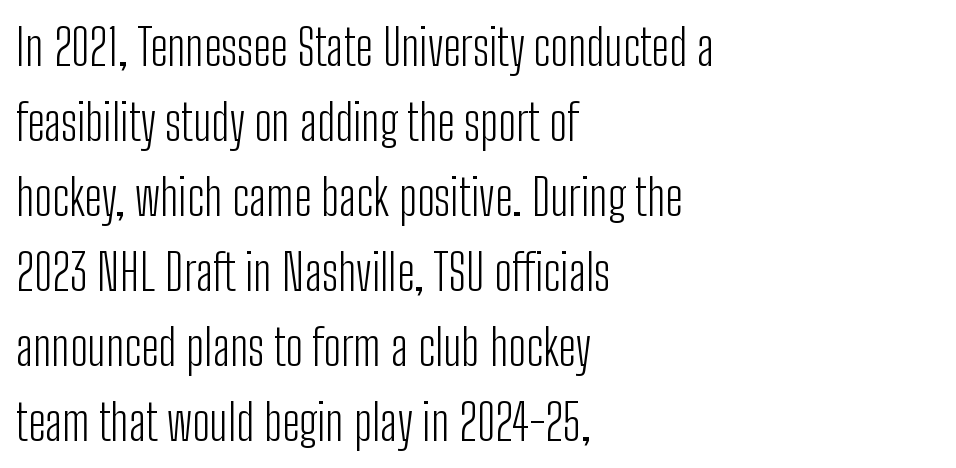
Each word holds together tightly as a unit, with standard inter-letter gaps. This is the regular roman posture of the typeface. Think standard paragraph weight, or any step lighter than that. Plain, unruled lines of type.
